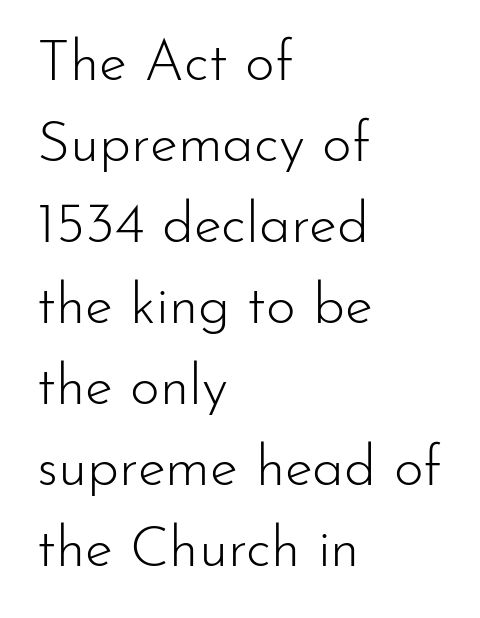
When letters stand straight like this, we call the style roman or upright. These lines are set flush left with a ragged right edge. Does extra space separate the letters? No, they use regular spacing. A typesetter would call this leading conventional body-copy spacing. The font is comparable to plain body text, perhaps lighter. Here the designer chose a conventional face with non-uniform glyph widths.
